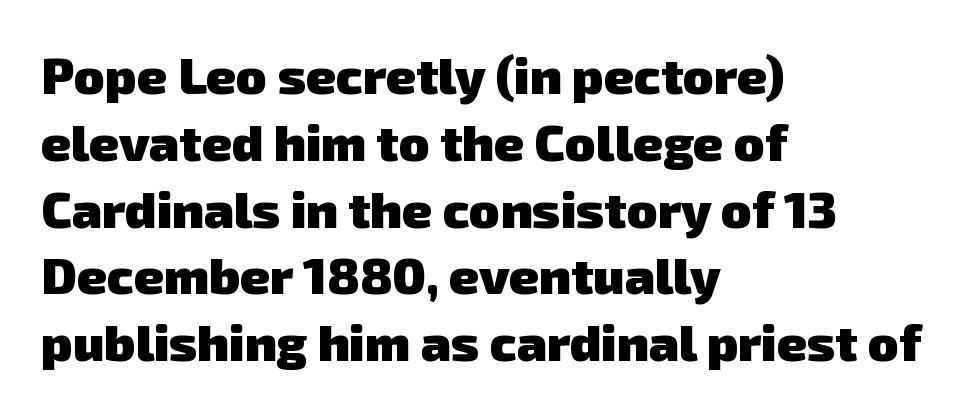
The image shows 51 px heavy sans-serif type; set left-aligned, normal line spacing (1.31x), normal letter spacing, not underlined; low stroke contrast and a medium x-height.
